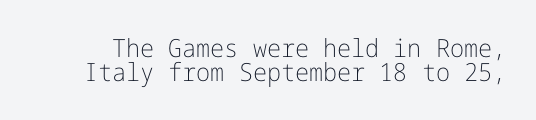
Upright lettering throughout. Underline: absent. The cut favours lightness, reaching ordinary text weight at its darkest. Notice how descenders almost collide with the ascenders below — that's tight leading. Characters follow at the spacing the type designer built in.
